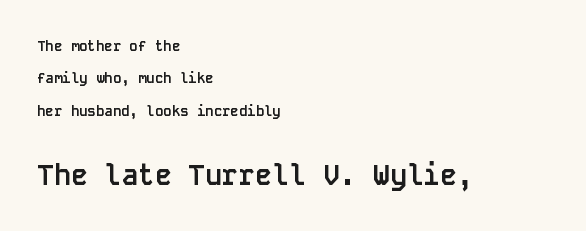
Q: Is the text bold? A: Yes.
Q: Is the text italic (slanted)? A: No, it is upright.
Q: Is the typeface a serif or a sans-serif typeface? A: Sans-serif.
Q: Is the text underlined? A: No.
Q: How is the paragraph aligned? A: Left-aligned.
Q: Is the spacing between letters normal or unusually wide? A: Normal.
Q: Is the spacing between lines tight, normal or loose? A: Loose.
Q: Which block of text is set in a larger size, the first (top) or the second (bottom)? A: The second (bottom) one.
Q: Width (condensed, normal, or wide)? A: Normal.
Q: Stroke contrast? A: Low.
Q: x-height? A: Large.
Q: Monospaced? A: Yes.
